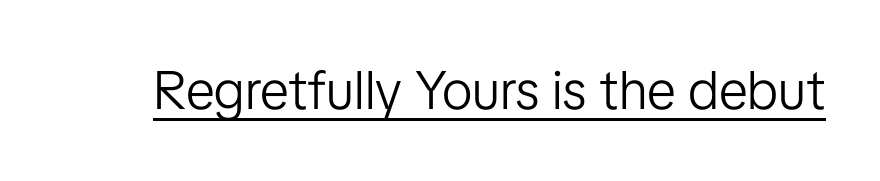
Q: Is the text bold? A: No.
Q: Is the text italic (slanted)? A: No, it is upright.
Q: Is the typeface a serif or a sans-serif typeface? A: Sans-serif.
Q: Is the text underlined? A: Yes.
Q: Is the spacing between letters normal or unusually wide? A: Normal.
Q: Width (condensed, normal, or wide)? A: Normal.
Q: Stroke contrast? A: Low.
Q: x-height? A: Medium.
Q: Monospaced? A: No.
